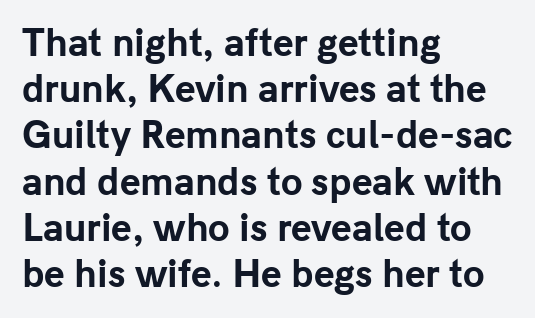
In CSS terms this would be text-align: left. The face used here is proportionally spaced, like ordinary book or web type. Nobody touched the tracking dial on this one. Summary of vertical rhythm: regular, with standard interline spacing. The font family rendered here belongs to the sans-serif group. What weight is shown? A full bold with thick strokes.
